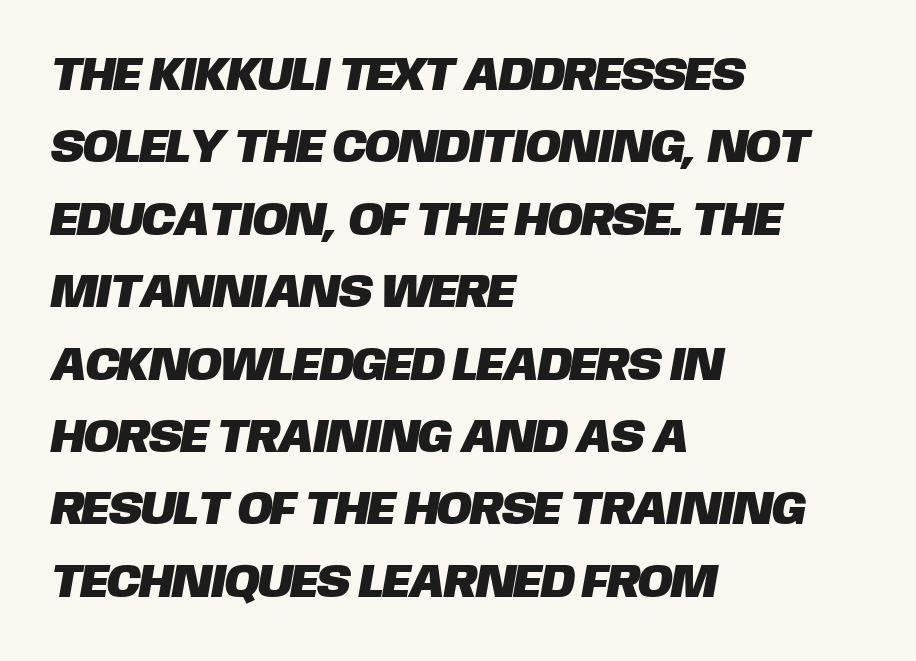
{"serif": "no", "width": "normal", "stroke_contrast": "low", "x_height": "large", "monospaced": "no", "underline": "no", "align": "left", "line_spacing": "normal", "line_spacing_ratio": 1.54, "letter_spacing": "normal", "letter_spacing_em": 0.0, "glyph_px": 47}
